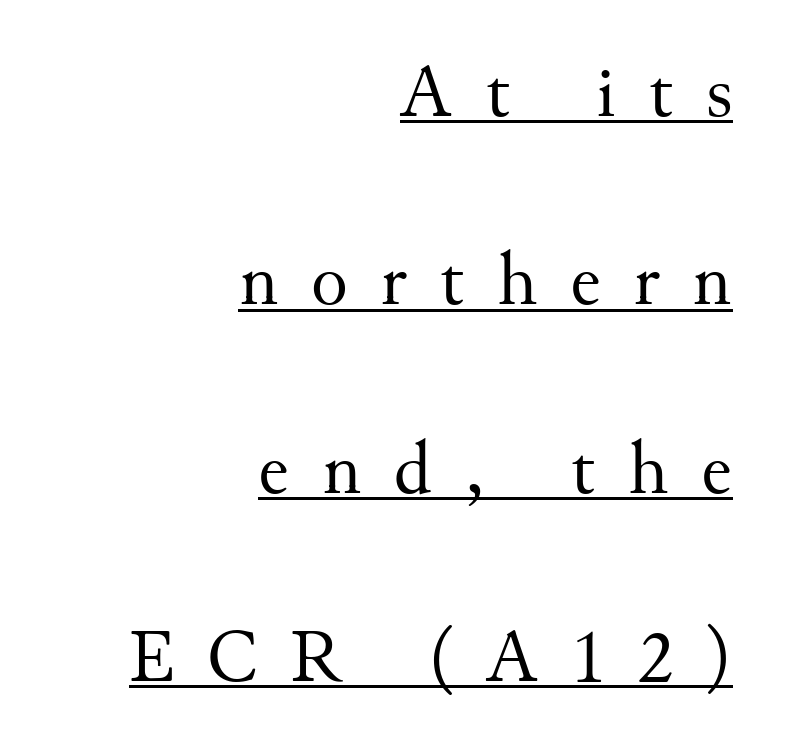
The image shows 76 px regular-weight serif type, upright; set right-aligned, loose line spacing (2.48x), unusually wide letter spacing (+0.43 em), underlined; medium stroke contrast and a small x-height.
